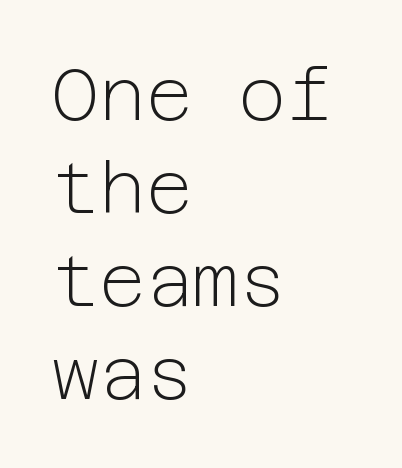
The image shows 72 px light sans-serif type, upright; set left-aligned, normal line spacing (1.29x), normal letter spacing, not underlined; low stroke contrast and a medium x-height.
